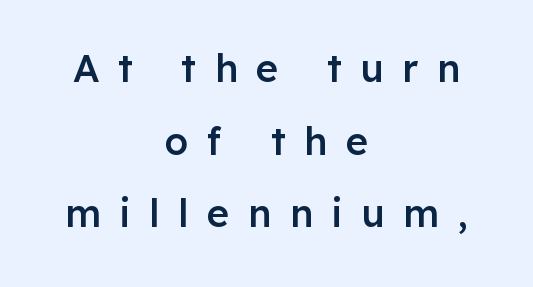
Q: Is the text bold? A: Semi-bold.
Q: Is the text italic (slanted)? A: No, it is upright.
Q: Is the typeface a serif or a sans-serif typeface? A: Sans-serif.
Q: Is the text underlined? A: No.
Q: How is the paragraph aligned? A: Centered.
Q: Is the spacing between letters normal or unusually wide? A: Unusually wide.
Q: Is the spacing between lines tight, normal or loose? A: Loose.
Q: Width (condensed, normal, or wide)? A: Normal.
Q: Stroke contrast? A: Low.
Q: x-height? A: Medium.
Q: Monospaced? A: No.
